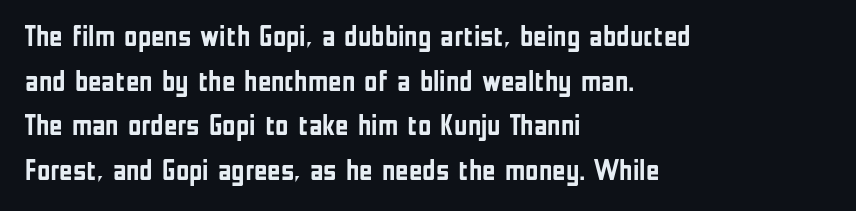
The gap between lines stays unmarked. Observe the absence of serifs on each vertical stroke in this sample. Reading down the column, the eye jumps a familiar distance to each next line. When letters stand straight like this, we call the style roman or upright.
